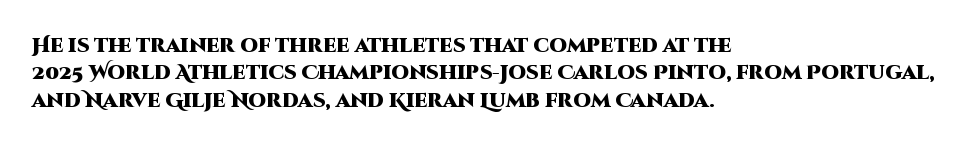
Here the glyphs are tracked normally, forming tight word shapes. The lettering stays uniformly vertical, giving the passage a roman look. The strokes are fattened all the way to bold. This sample keeps an unexceptional amount of space between lines. Underline: absent.
